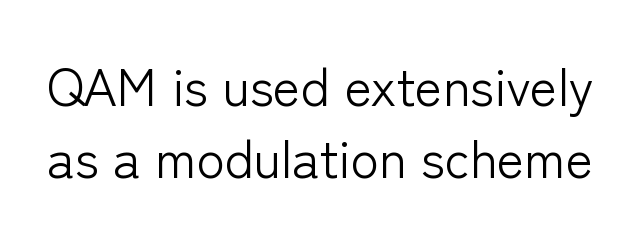
The image shows 52 px light sans-serif type, upright; set normal line spacing (1.38x), normal letter spacing, not underlined; low stroke contrast and a medium x-height.
